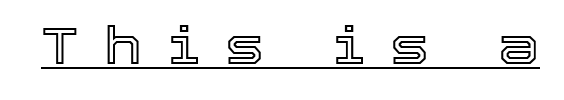
The image shows 52 px text type, upright; set unusually wide letter spacing (+0.49 em), underlined; a medium x-height.
